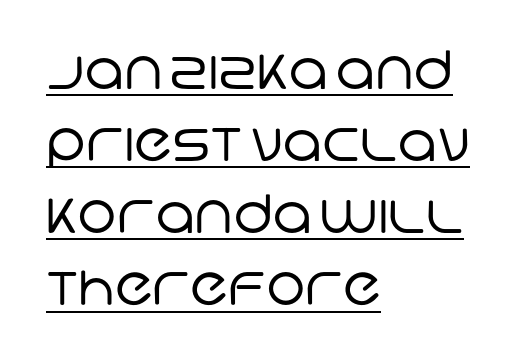
Q: Is the text bold? A: No.
Q: Is the typeface a serif or a sans-serif typeface? A: Sans-serif.
Q: Is the text underlined? A: Yes.
Q: How is the paragraph aligned? A: Left-aligned.
Q: Is the spacing between letters normal or unusually wide? A: Normal.
Q: Is the spacing between lines tight, normal or loose? A: Normal.
Q: Width (condensed, normal, or wide)? A: Normal.
Q: Stroke contrast? A: Low.
Q: x-height? A: Large.
Q: Monospaced? A: No.
